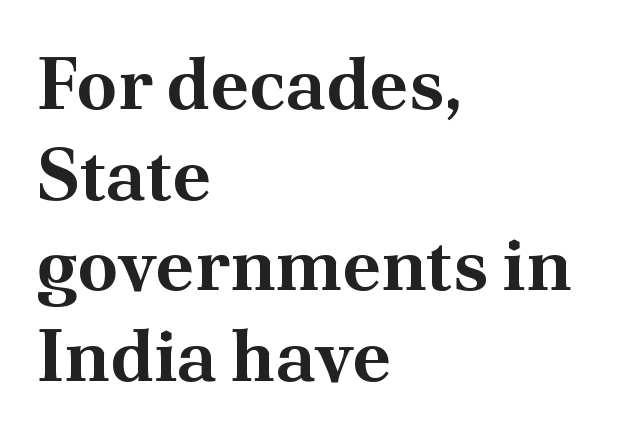
The image shows 73 px bold serif type, upright; set left-aligned, line spacing 1.24x, normal letter spacing, not underlined; medium stroke contrast and a small x-height.
